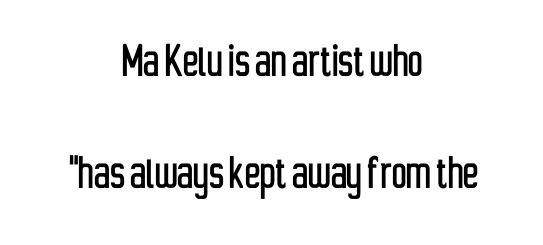
Q: Is the text italic (slanted)? A: No, it is upright.
Q: Is the typeface a serif or a sans-serif typeface? A: Sans-serif.
Q: Is the text underlined? A: No.
Q: How is the paragraph aligned? A: Centered.
Q: Is the spacing between letters normal or unusually wide? A: Normal.
Q: Is the spacing between lines tight, normal or loose? A: Loose.
Q: Width (condensed, normal, or wide)? A: Condensed.
Q: Stroke contrast? A: Low.
Q: x-height? A: Medium.
Q: Monospaced? A: No.
